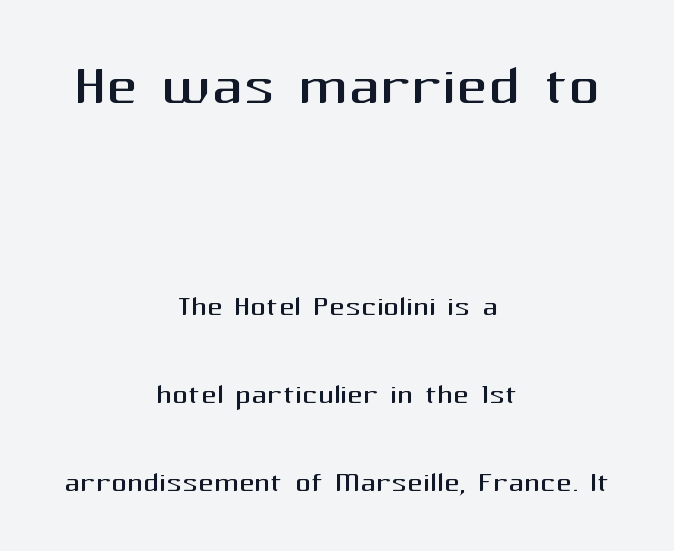
Q: Is the text bold? A: No.
Q: Is the text italic (slanted)? A: No, it is upright.
Q: Is the typeface a serif or a sans-serif typeface? A: Sans-serif.
Q: Is the text underlined? A: No.
Q: How is the paragraph aligned? A: Centered.
Q: Is the spacing between letters normal or unusually wide? A: Normal.
Q: Is the spacing between lines tight, normal or loose? A: Loose.
Q: Which block of text is set in a larger size, the first (top) or the second (bottom)? A: The first (top) one.
Q: Width (condensed, normal, or wide)? A: Normal.
Q: Stroke contrast? A: Medium.
Q: x-height? A: Medium.
Q: Monospaced? A: No.
